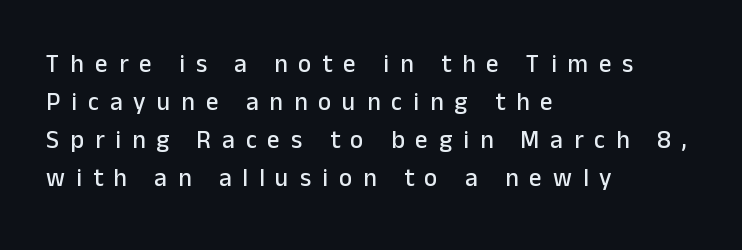
The image shows 25 px text type, upright; set left-aligned, normal line spacing (1.52x), unusually wide letter spacing (+0.44 em), not underlined.
